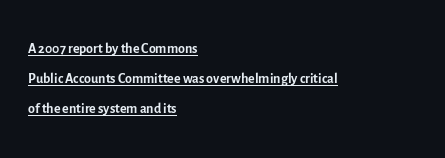
The axis of the letterforms is exactly vertical. The lines in this sample share a left origin and differ only in where they stop. Emphasis is given by a line drawn under the lettering. The horizontal fit of the characters is conventional and even.
